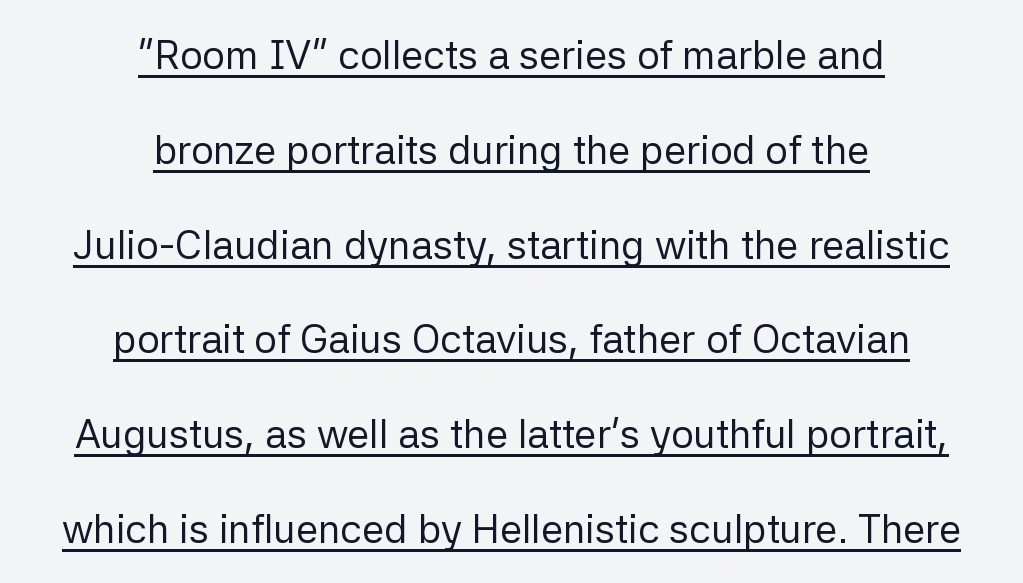
{"serif": "no", "italic": "no", "bold": "no", "weight": "regular", "width": "normal", "stroke_contrast": "low", "x_height": "medium", "monospaced": "no", "underline": "yes", "align": "center", "line_spacing": "loose", "line_spacing_ratio": 2.37, "letter_spacing": "normal", "letter_spacing_em": 0.0, "glyph_px": 40}
